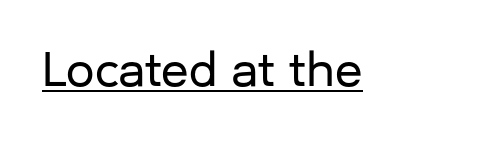
The face used here appears with an underline applied. This is roman type, the default non-slanted kind. Check where the strokes stop: nothing finishes them off — pure sans. Compared with typical body copy, the letter spacing here is the same. Looks like regular typesetting: each glyph gets only the width it needs.
